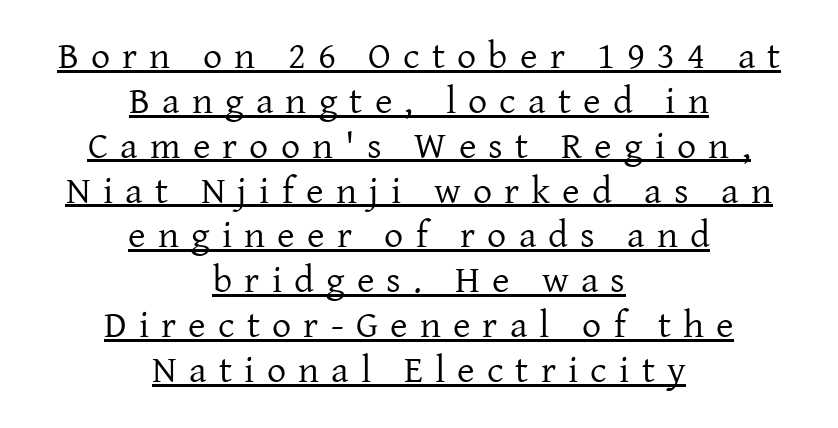
Varying glyph widths throughout — classic text-font behaviour. Look at the tracking — it's clearly loosened, letters drifting apart. The lettering stays uniformly vertical, giving the passage a roman look. The font family rendered here belongs to the serif group. The passage shown is not bold in any degree.
